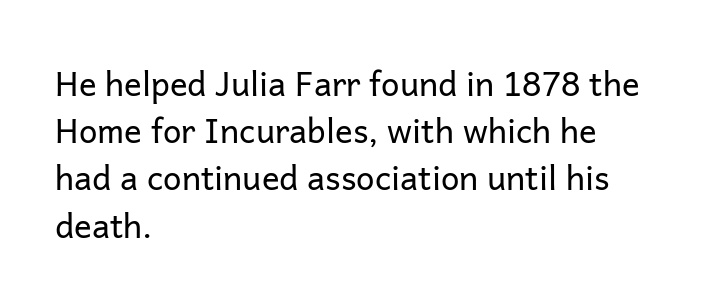
{"serif": "no", "italic": "no", "bold": "no", "weight": "regular", "width": "normal", "stroke_contrast": "low", "x_height": "medium", "monospaced": "no", "underline": "no", "align": "left", "line_spacing": "normal", "line_spacing_ratio": 1.43, "letter_spacing": "normal", "letter_spacing_em": 0.0, "glyph_px": 33}
